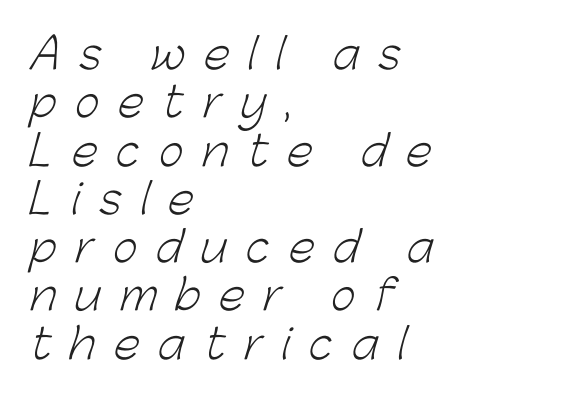
The image shows 42 px light sans-serif type; set left-aligned, tight line spacing (1.15x), unusually wide letter spacing (+0.45 em), not underlined; low stroke contrast and a medium x-height.
